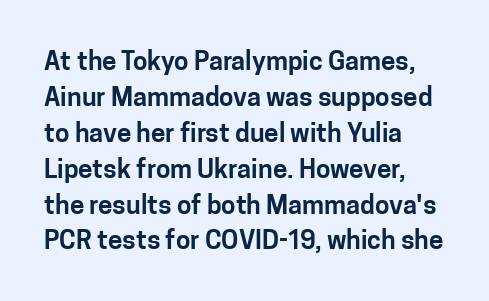
This is roman type, the default non-slanted kind. Standard letterfit; no display-style spreading of the glyphs. Evenly set lines give the paragraph a standard silhouette. The specimen omits any rule beneath the text block's lines. The paragraph shown leans on its left margin.
